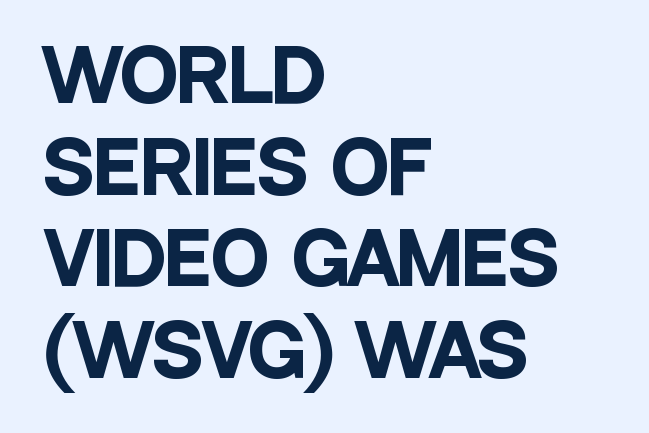
Q: Is the text bold? A: Yes.
Q: Is the text italic (slanted)? A: No, it is upright.
Q: Is the typeface a serif or a sans-serif typeface? A: Sans-serif.
Q: Is the text underlined? A: No.
Q: How is the paragraph aligned? A: Left-aligned.
Q: Is the spacing between letters normal or unusually wide? A: Normal.
Q: Is the spacing between lines tight, normal or loose? A: Normal.
Q: Width (condensed, normal, or wide)? A: Condensed.
Q: Stroke contrast? A: Low.
Q: x-height? A: Large.
Q: Monospaced? A: No.
